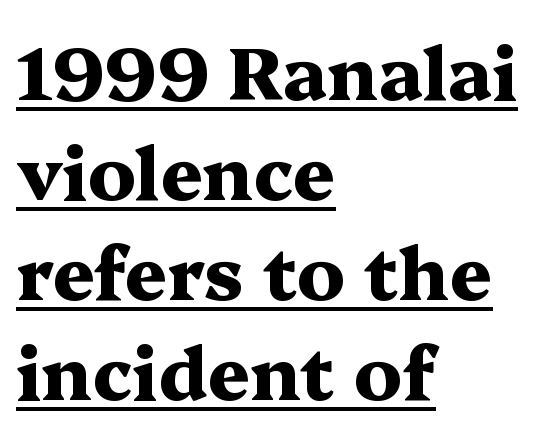
Q: Is the text bold? A: Yes.
Q: Is the text italic (slanted)? A: No, it is upright.
Q: Is the typeface a serif or a sans-serif typeface? A: Serif.
Q: Is the text underlined? A: Yes.
Q: How is the paragraph aligned? A: Left-aligned.
Q: Is the spacing between letters normal or unusually wide? A: Normal.
Q: Is the spacing between lines tight, normal or loose? A: Normal.
Q: Width (condensed, normal, or wide)? A: Wide.
Q: Stroke contrast? A: Medium.
Q: x-height? A: Medium.
Q: Monospaced? A: No.
